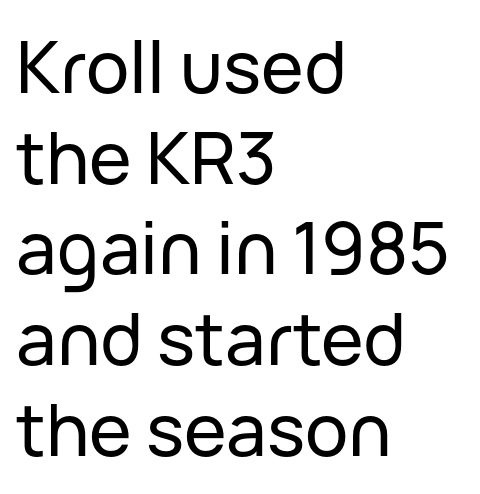
Q: Is the text italic (slanted)? A: No, it is upright.
Q: Is the typeface a serif or a sans-serif typeface? A: Sans-serif.
Q: Is the text underlined? A: No.
Q: How is the paragraph aligned? A: Left-aligned.
Q: Is the spacing between letters normal or unusually wide? A: Normal.
Q: Is the spacing between lines tight, normal or loose? A: Normal.
Q: Width (condensed, normal, or wide)? A: Normal.
Q: Stroke contrast? A: Low.
Q: x-height? A: Medium.
Q: Monospaced? A: No.
